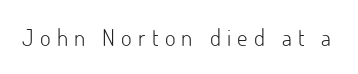
A roman cut, with each character standing at attention. The weight tops out at a normal text grade. You could only call the tracking loose — the letters float apart. The glyphs are unaccompanied by any horizontal stroke below them.
